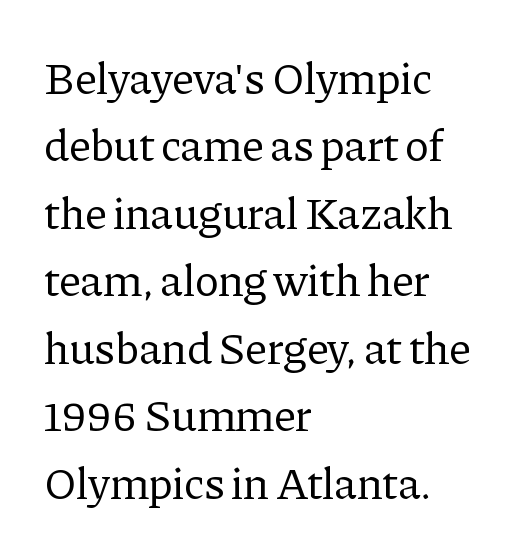
Do the letters lean? They stand straight. Words float on clear page, feet unadorned. Vertical spacing — default. Note the varied advance widths — an 'i' is clearly narrower than an 'm'. No extra ink here — the face is not bold. The glyphs in this specimen are seriffed.
